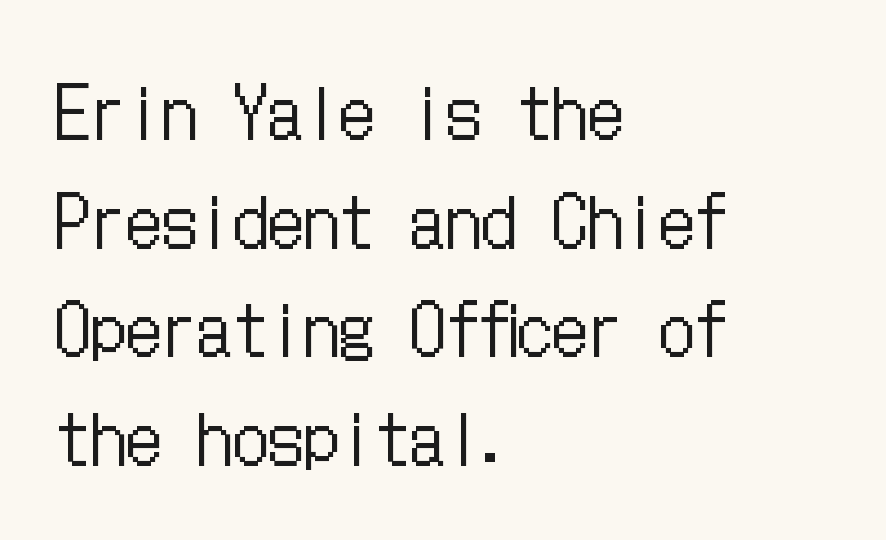
The image shows 71 px regular-weight, condensed type, upright; set left-aligned, normal line spacing (1.53x), normal letter spacing, not underlined; low stroke contrast and a medium x-height.
